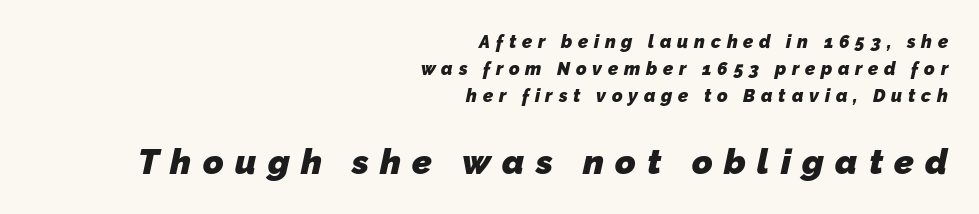
{"serif": "no", "bold": "yes", "weight": "heavy", "width": "normal", "stroke_contrast": "low", "x_height": "medium", "monospaced": "no", "underline": "no", "align": "right", "line_spacing": "normal", "line_spacing_ratio": 1.51, "letter_spacing": "wide", "letter_spacing_em": 0.32, "larger_block": "second", "size_ratio": 1.94, "glyph_px": 35}
